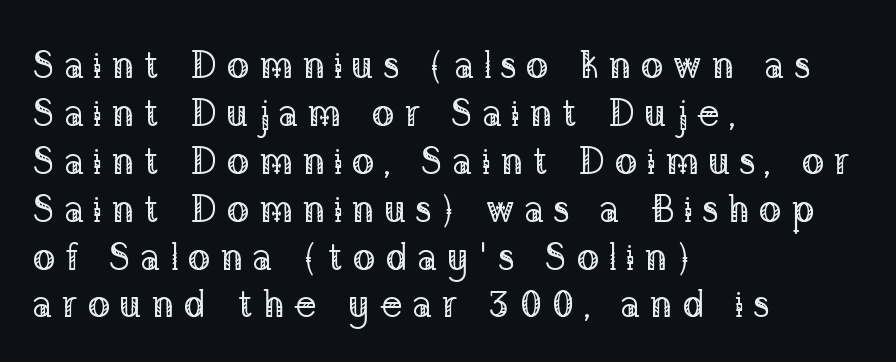
The type family on display is of the serif kind. Compared with a typical body face, this is equally light or lighter still. The designer left line spacing at the default. Does extra space separate the letters? Yes, quite a lot of it. You could not count columns in this text — the font is proportionally spaced.
